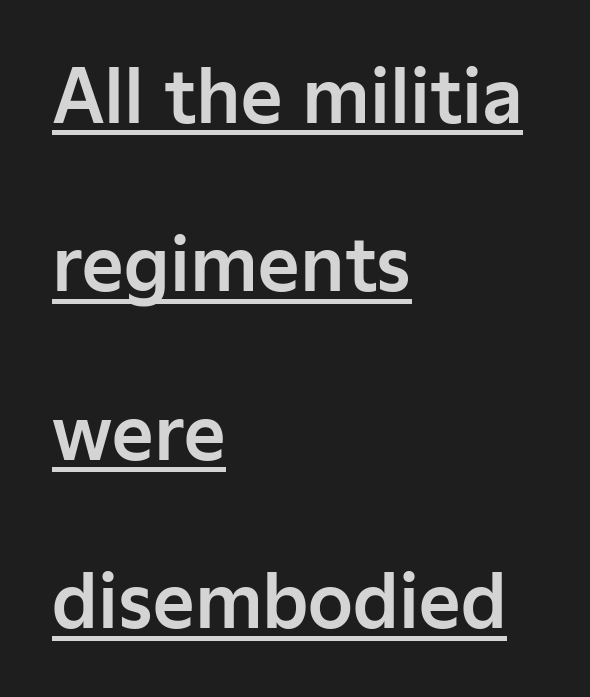
The image shows 72 px sans-serif type, upright; set left-aligned, loose line spacing (2.34x), normal letter spacing, underlined; low stroke contrast and a medium x-height.
